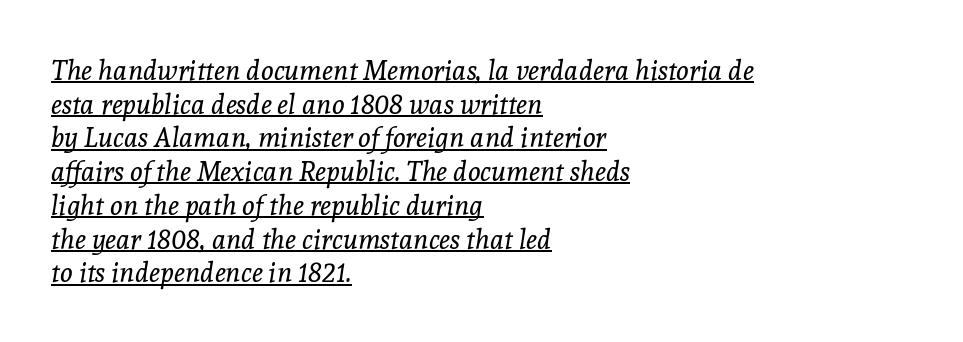
Q: Is the text bold? A: No.
Q: Is the text italic (slanted)? A: Yes, it leans right by about 8 degrees.
Q: Is the text underlined? A: Yes.
Q: How is the paragraph aligned? A: Left-aligned.
Q: Is the spacing between letters normal or unusually wide? A: Normal.
Q: Is the spacing between lines tight, normal or loose? A: Normal.
